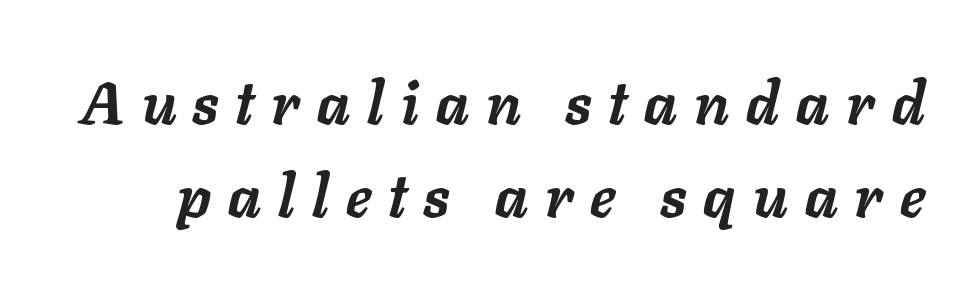
Rendered with sloped, italic letterforms. Proportional: the letters do not fall into vertical columns. Honestly, there is no underline to notice here at all. Caption: expanded tracking, letters set apart. Its strokes are broad and dark, the hallmark of bold type.
